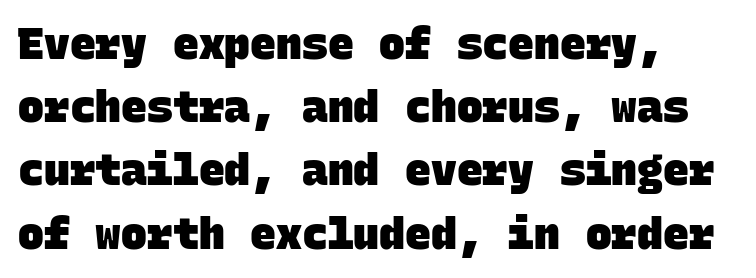
Nothing sits at the stroke ends, so this counts as sans-serif. Glance below the letters and you will spot only blank space. Notice how the passage keeps a crisp vertical edge on the left only. A normal amount of white space separates one row of letters from the next. These lines carry a lot of weight — the face is fully bold. Compared with typical body copy, the letter spacing here is the same.
